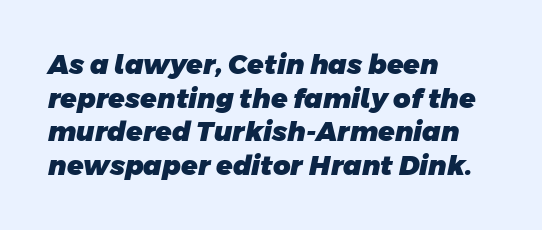
The image shows 27 px bold type; set left-aligned, normal line spacing (1.25x), normal letter spacing, not underlined.
